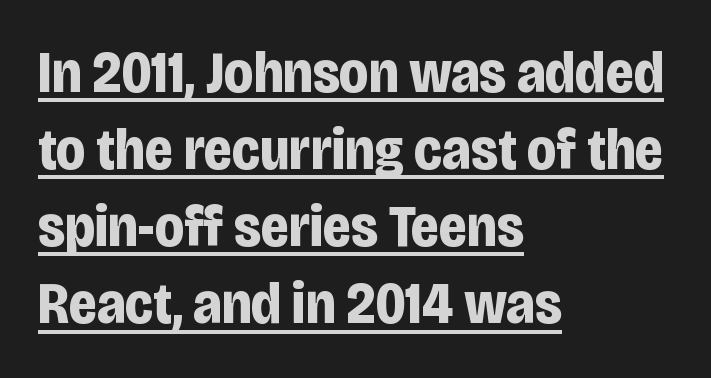
The image shows 58 px bold, condensed sans-serif type, upright; set left-aligned, normal line spacing (1.33x), normal letter spacing, underlined; low stroke contrast and a large x-height.
